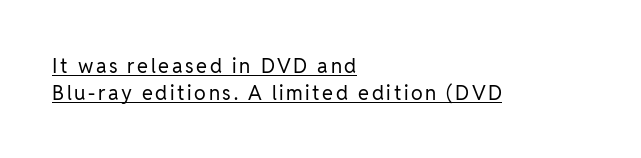
The paragraph shown leans on its left margin. Quick note: not italic, upright. Regarding leading, the lines here are spaced in the standard way. Stroke thickness stays within the range of a standard reading face or lighter.
